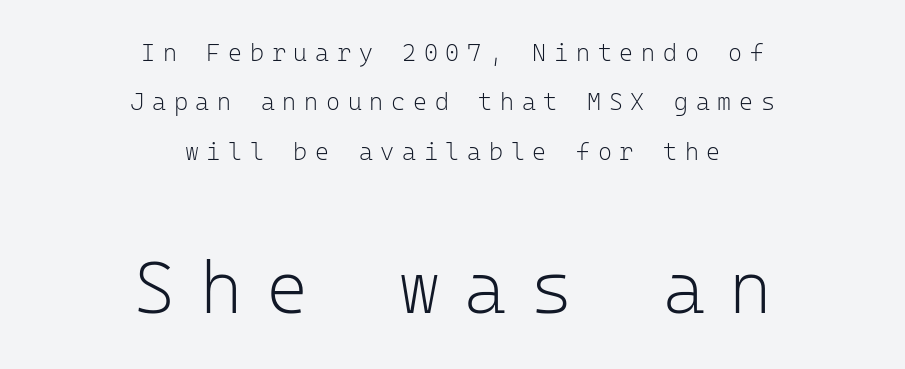
Q: Is the text bold? A: No.
Q: Is the text italic (slanted)? A: No, it is upright.
Q: Is the typeface a serif or a sans-serif typeface? A: Sans-serif.
Q: Is the text underlined? A: No.
Q: How is the paragraph aligned? A: Centered.
Q: Is the spacing between letters normal or unusually wide? A: Unusually wide.
Q: Is the spacing between lines tight, normal or loose? A: Loose.
Q: Which block of text is set in a larger size, the first (top) or the second (bottom)? A: The second (bottom) one.
Q: Width (condensed, normal, or wide)? A: Normal.
Q: Stroke contrast? A: Low.
Q: x-height? A: Medium.
Q: Monospaced? A: Yes.
